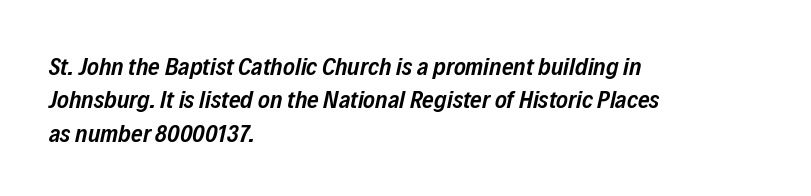
These words are printed semibold, heavier than regular yet not bold. These lines stack with their left ends in a neat column. Is there much room between lines? A standard amount, neither cramped nor airy. Nobody drew a line under any word here. The type is set solid horizontally, with unmodified tracking.
